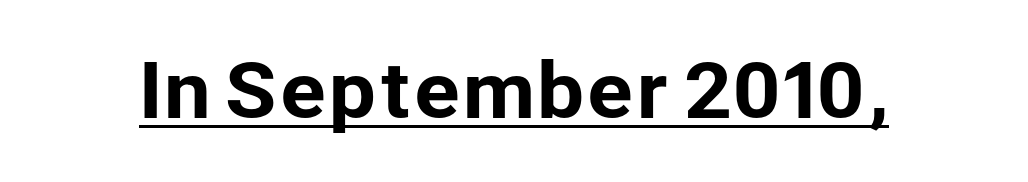
A typesetter would label this face a sans. Is the letter spacing exaggerated? No — it looks like the ordinary default. Every word sits above its own underline. Style check: upright. A typesetter would call this proportional, since set widths differ per character.
